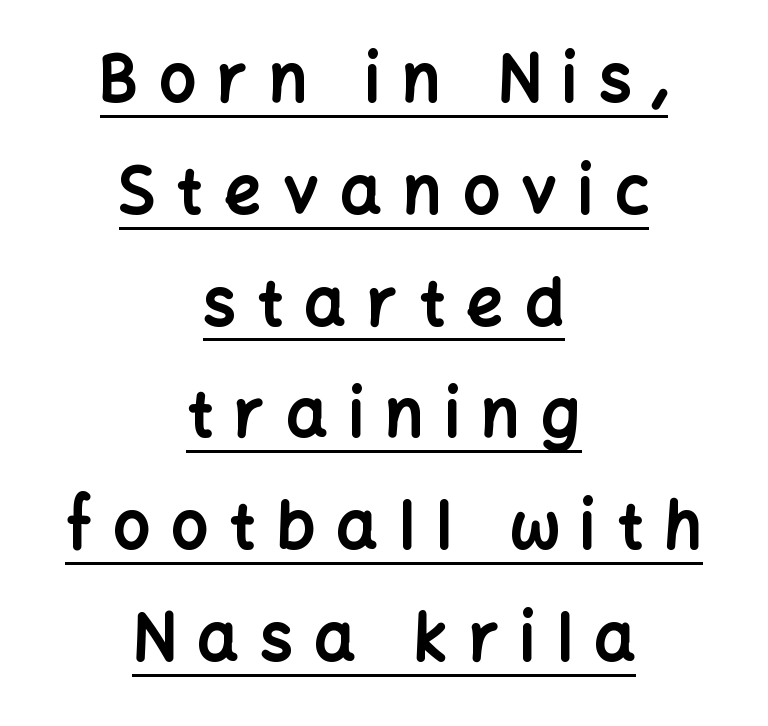
Q: Is the text bold? A: Yes.
Q: Is the text italic (slanted)? A: No, it is upright.
Q: Is the typeface a serif or a sans-serif typeface? A: Sans-serif.
Q: Is the text underlined? A: Yes.
Q: How is the paragraph aligned? A: Centered.
Q: Is the spacing between letters normal or unusually wide? A: Unusually wide.
Q: Width (condensed, normal, or wide)? A: Normal.
Q: Stroke contrast? A: Low.
Q: x-height? A: Medium.
Q: Monospaced? A: No.
